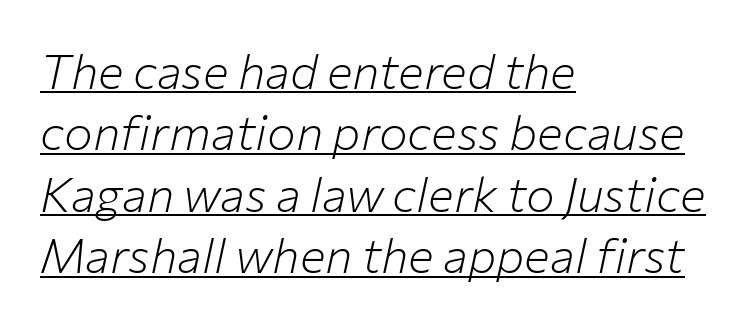
Q: Is the text bold? A: No.
Q: Is the text italic (slanted)? A: Yes, it leans right by about 12 degrees.
Q: Is the text underlined? A: Yes.
Q: How is the paragraph aligned? A: Left-aligned.
Q: Is the spacing between letters normal or unusually wide? A: Normal.
Q: Is the spacing between lines tight, normal or loose? A: Normal.
Q: Width (condensed, normal, or wide)? A: Normal.
Q: Stroke contrast? A: Low.
Q: x-height? A: Medium.
Q: Monospaced? A: No.
